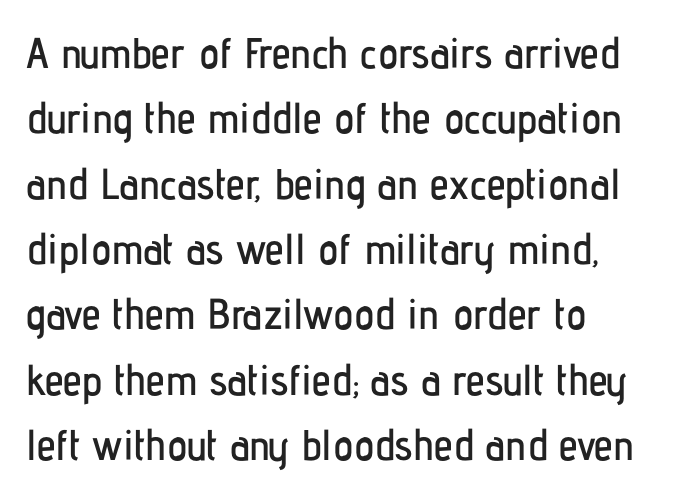
{"serif": "no", "italic": "no", "width": "condensed", "stroke_contrast": "low", "x_height": "medium", "monospaced": "no", "underline": "no", "line_spacing": "normal", "line_spacing_ratio": 1.52, "letter_spacing": "normal", "letter_spacing_em": 0.0, "glyph_px": 43}
